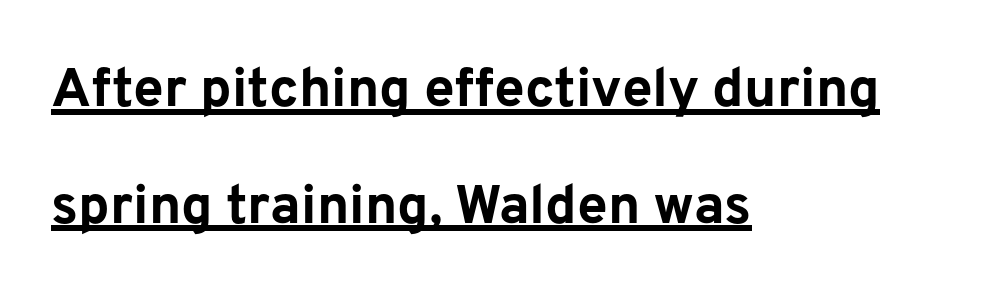
The image shows 55 px bold sans-serif type, upright; set left-aligned, loose line spacing (2.12x), normal letter spacing, underlined; low stroke contrast and a medium x-height.
